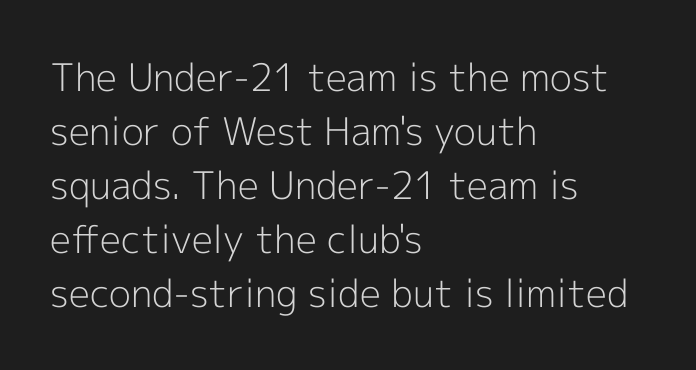
The strip under each line holds only bare page. Proportional: the letters do not fall into vertical columns. No italicization has been applied; the sample stays upright. Where is the straight margin? On the left. The rendering keeps characters at their native spacing. Line spacing here is normal.
